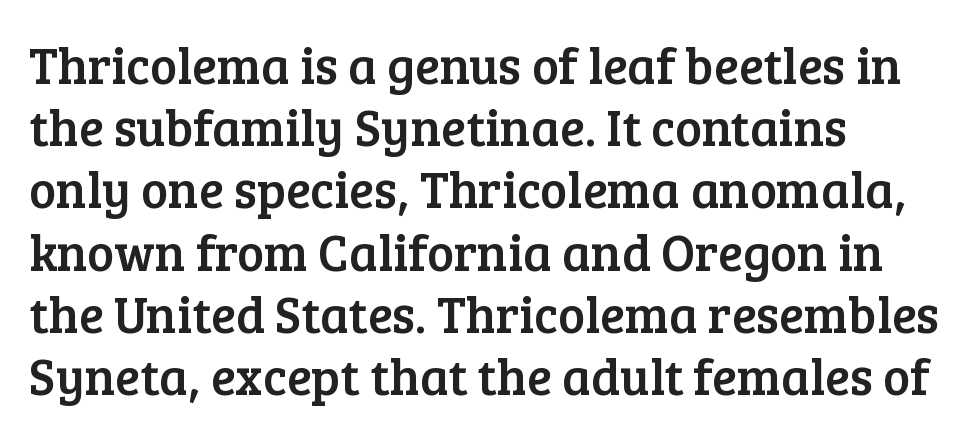
Q: Is the text italic (slanted)? A: No, it is upright.
Q: Is the typeface a serif or a sans-serif typeface? A: Serif.
Q: Is the text underlined? A: No.
Q: How is the paragraph aligned? A: Left-aligned.
Q: Is the spacing between letters normal or unusually wide? A: Normal.
Q: Width (condensed, normal, or wide)? A: Normal.
Q: Stroke contrast? A: Low.
Q: x-height? A: Medium.
Q: Monospaced? A: No.
